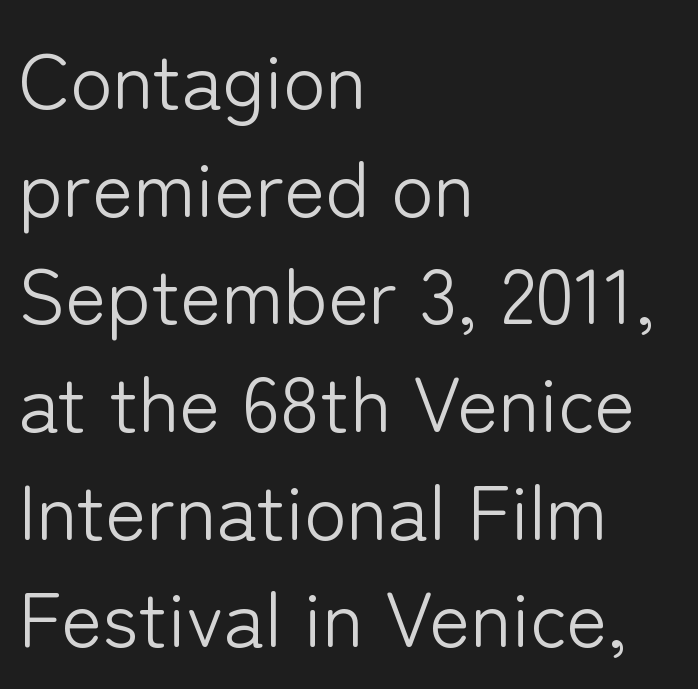
Caption: face not bold, strokes unweighted. Serif or sans? Sans — the stroke terminals are bare. Does extra space separate the letters? No, they use regular spacing. Proportional: the letters do not fall into vertical columns. Horizontal alignment here is leftward, the default for most running prose.
